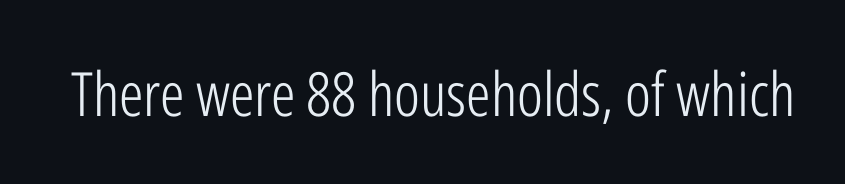
The image shows 61 px light, condensed sans-serif type, upright; set normal letter spacing, not underlined; low stroke contrast and a medium x-height.
